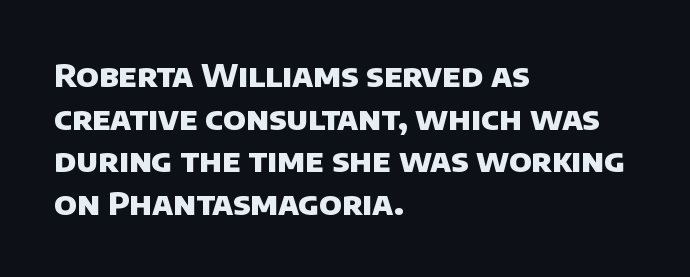
Q: Is the text bold? A: Yes.
Q: Is the typeface a serif or a sans-serif typeface? A: Sans-serif.
Q: Is the text underlined? A: No.
Q: How is the paragraph aligned? A: Left-aligned.
Q: Is the spacing between letters normal or unusually wide? A: Normal.
Q: Is the spacing between lines tight, normal or loose? A: Normal.
Q: Width (condensed, normal, or wide)? A: Normal.
Q: Stroke contrast? A: Low.
Q: x-height? A: Large.
Q: Monospaced? A: No.
